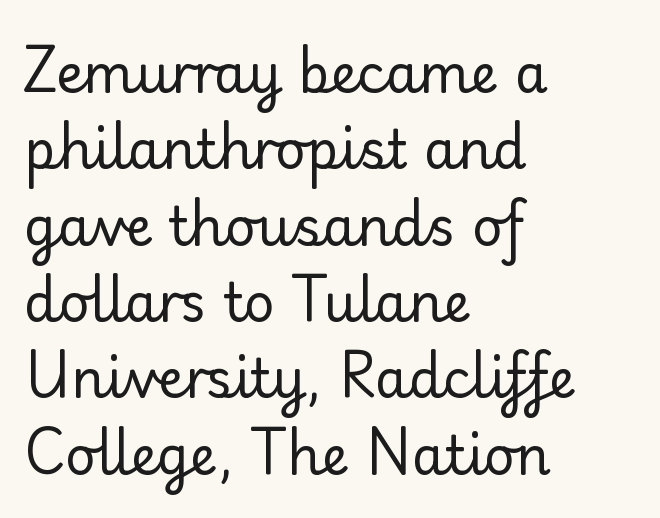
In CSS terms this would be text-align: left. Examine the stroke ends and you'll find no serifs. A roman cut, with each character standing at attention. The rendering uses natural spacing where letterforms have individual widths. The letters sit at their default tracking, neither squeezed nor spread. Check under the words: just untouched page.
